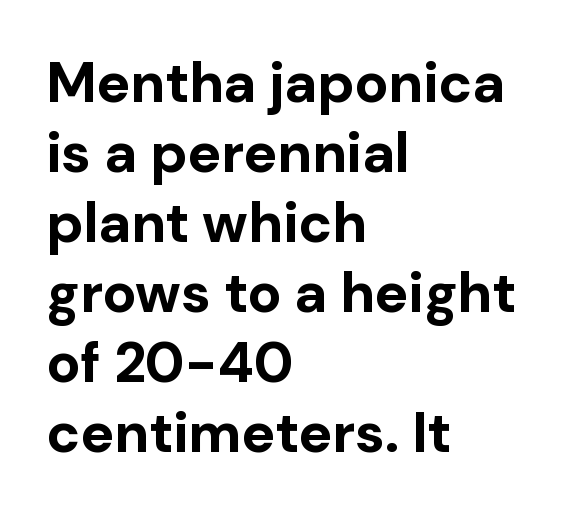
{"serif": "no", "italic": "no", "bold": "yes", "weight": "bold", "width": "normal", "stroke_contrast": "low", "x_height": "medium", "monospaced": "no", "underline": "no", "align": "left", "line_spacing": "normal", "line_spacing_ratio": 1.25, "letter_spacing": "normal", "letter_spacing_em": 0.0, "glyph_px": 56}
